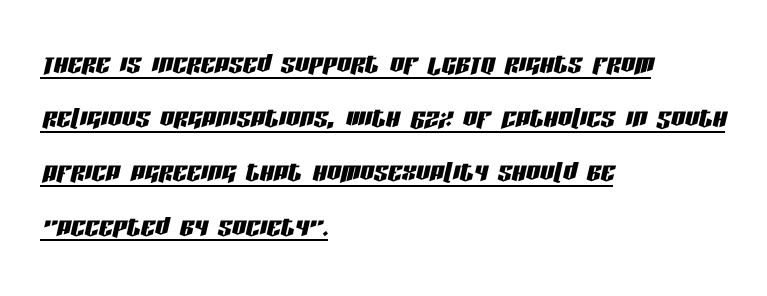
{"italic": "yes", "lean": "right", "slant_degrees": 13, "width": "condensed", "stroke_contrast": "low", "x_height": "large", "monospaced": "no", "underline": "yes", "align": "left", "line_spacing": "normal", "line_spacing_ratio": 1.55, "letter_spacing": "normal", "letter_spacing_em": 0.0, "glyph_px": 35}
